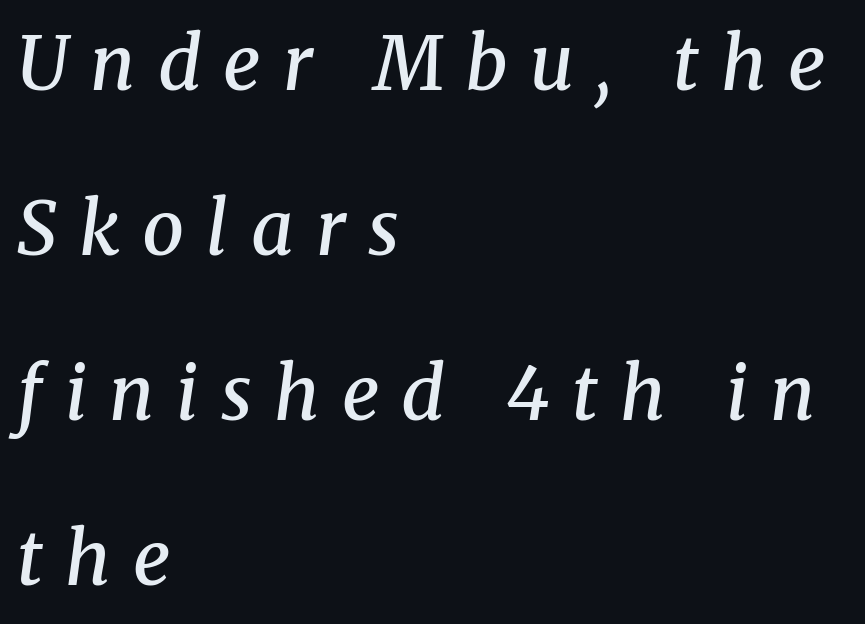
{"serif": "yes", "italic": "yes", "lean": "right", "slant_degrees": 8, "bold": "semi", "weight": "semibold", "width": "normal", "stroke_contrast": "medium", "x_height": "medium", "monospaced": "no", "underline": "no", "align": "left", "line_spacing": "loose", "line_spacing_ratio": 2.23, "letter_spacing": "wide", "letter_spacing_em": 0.3, "glyph_px": 74}
